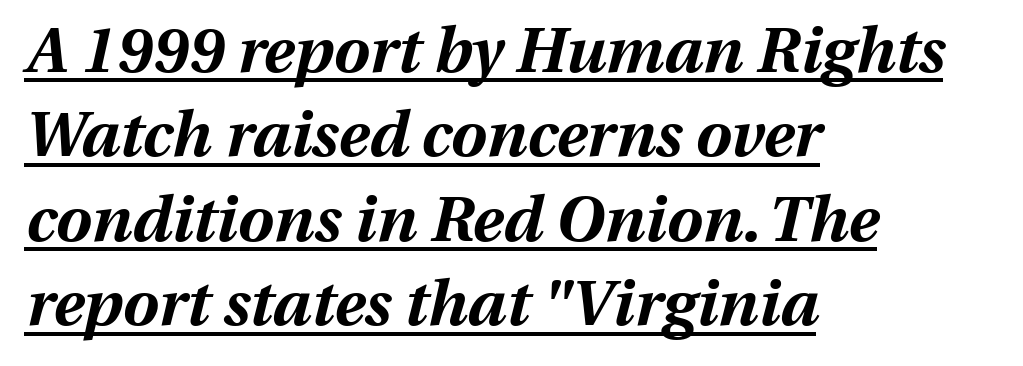
{"italic": "yes", "lean": "right", "slant_degrees": 13, "bold": "yes", "weight": "bold", "width": "normal", "stroke_contrast": "medium", "x_height": "medium", "monospaced": "no", "underline": "yes", "align": "left", "line_spacing": "normal", "line_spacing_ratio": 1.32, "letter_spacing": "normal", "letter_spacing_em": 0.0, "glyph_px": 64}
